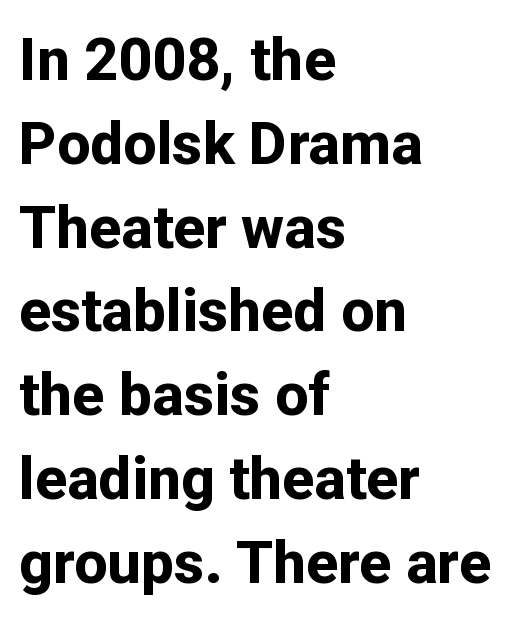
Letter spacing: default. Varying glyph widths throughout — classic text-font behaviour. Posture: upright roman. Underline: absent. Alignment: flush left.
